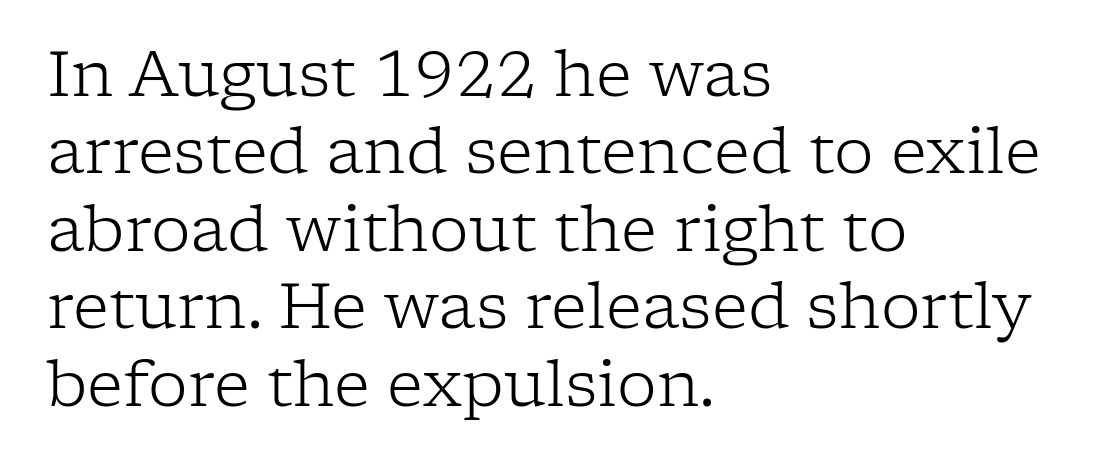
The image shows 63 px light serif type, upright; set left-aligned, line spacing 1.23x, normal letter spacing, not underlined; low stroke contrast and a medium x-height.
